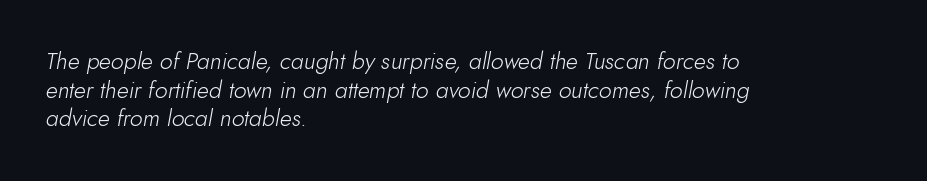
{"italic": "yes", "lean": "right", "slant_degrees": 10, "bold": "no", "underline": "no", "align": "left", "line_spacing_ratio": 1.24, "letter_spacing": "normal", "letter_spacing_em": 0.0, "glyph_px": 23}
